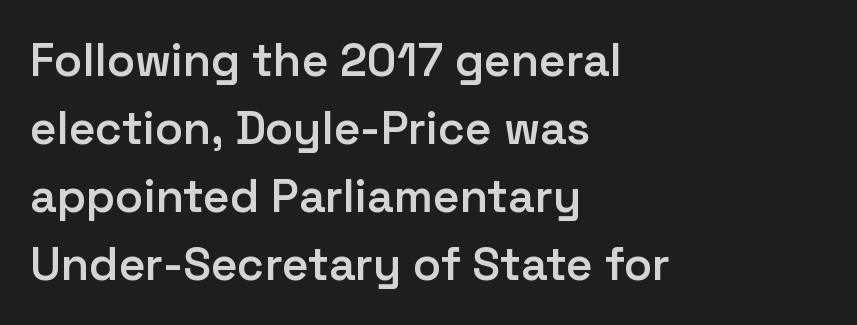
The image shows 46 px semibold sans-serif type, upright; set left-aligned, normal line spacing (1.48x), normal letter spacing, not underlined; low stroke contrast and a medium x-height.
